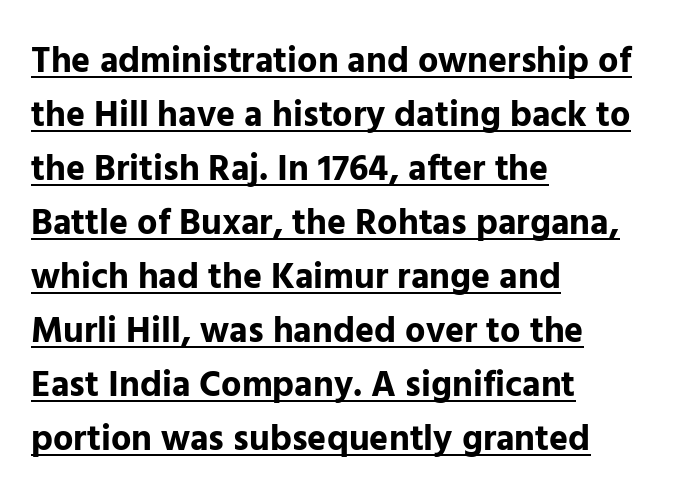
The image shows 36 px bold sans-serif type, upright; set left-aligned, normal line spacing (1.5x), normal letter spacing, underlined; low stroke contrast and a medium x-height.
